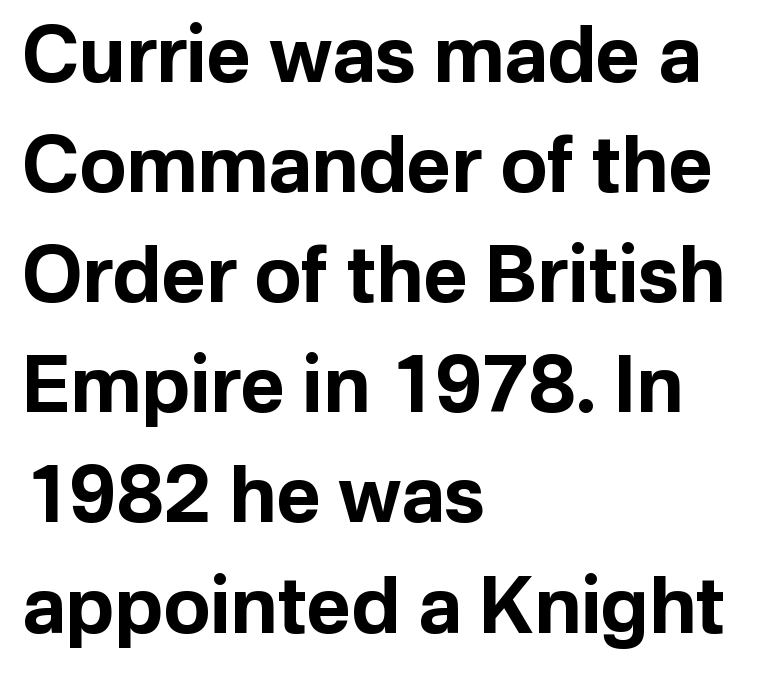
The image shows 77 px bold sans-serif type, upright; set left-aligned, normal line spacing (1.43x), normal letter spacing, not underlined; low stroke contrast and a medium x-height.
